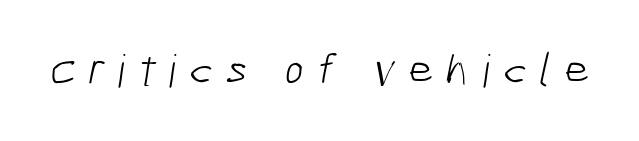
Q: Is the text bold? A: No.
Q: Is the typeface a serif or a sans-serif typeface? A: Sans-serif.
Q: Is the text underlined? A: No.
Q: Is the spacing between letters normal or unusually wide? A: Unusually wide.
Q: Width (condensed, normal, or wide)? A: Condensed.
Q: Stroke contrast? A: Low.
Q: x-height? A: Medium.
Q: Monospaced? A: No.
